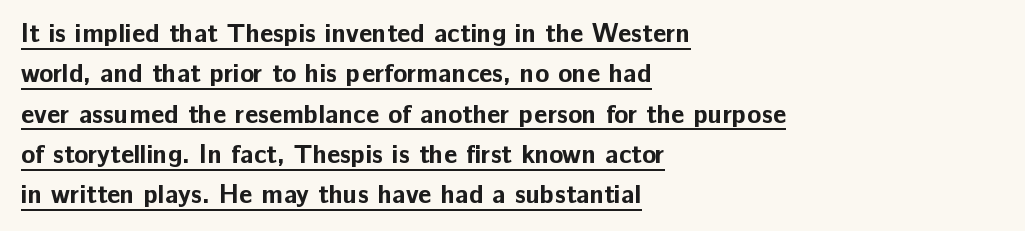
Q: Is the text bold? A: Yes.
Q: Is the text italic (slanted)? A: No, it is upright.
Q: Is the text underlined? A: Yes.
Q: How is the paragraph aligned? A: Left-aligned.
Q: Is the spacing between letters normal or unusually wide? A: Normal.
Q: Is the spacing between lines tight, normal or loose? A: Normal.
